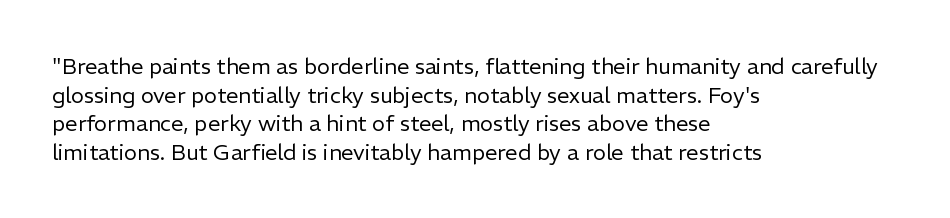
The image shows 22 px text type, upright; set left-aligned, normal line spacing (1.3x), normal letter spacing, not underlined.
